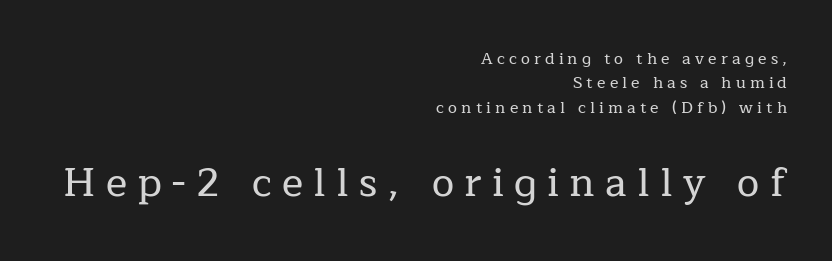
{"serif": "yes", "italic": "no", "width": "normal", "stroke_contrast": "low", "x_height": "medium", "monospaced": "no", "underline": "no", "align": "right", "line_spacing": "normal", "line_spacing_ratio": 1.52, "letter_spacing": "wide", "letter_spacing_em": 0.26, "larger_block": "second", "size_ratio": 2.5, "glyph_px": 40}
